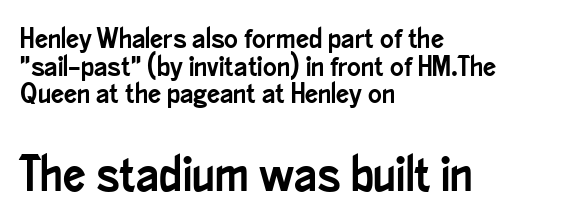
{"serif": "no", "italic": "no", "width": "condensed", "stroke_contrast": "low", "x_height": "small", "monospaced": "no", "underline": "no", "align": "left", "line_spacing": "tight", "line_spacing_ratio": 0.95, "letter_spacing": "normal", "letter_spacing_em": 0.0, "larger_block": "second", "size_ratio": 1.72, "glyph_px": 50}
